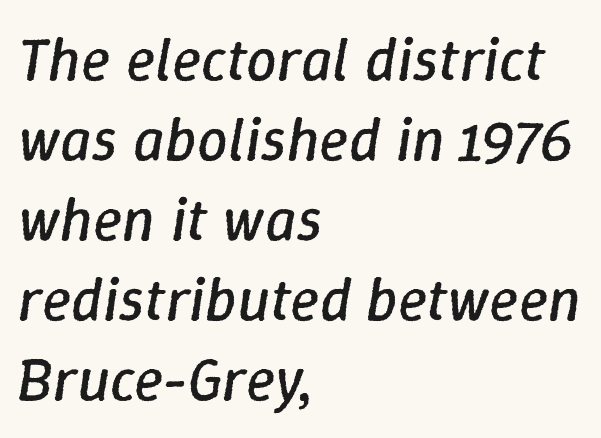
Q: Is the text bold? A: No.
Q: Is the text italic (slanted)? A: Yes, it leans right by about 9 degrees.
Q: Is the text underlined? A: No.
Q: How is the paragraph aligned? A: Left-aligned.
Q: Is the spacing between letters normal or unusually wide? A: Normal.
Q: Is the spacing between lines tight, normal or loose? A: Normal.
Q: Width (condensed, normal, or wide)? A: Normal.
Q: Stroke contrast? A: Low.
Q: x-height? A: Medium.
Q: Monospaced? A: No.
